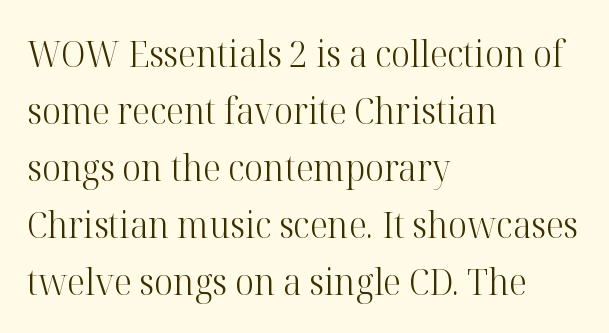
The image shows 37 px light serif type, upright; set left-aligned, normal line spacing (1.54x), normal letter spacing, not underlined; high stroke contrast and a medium x-height.
